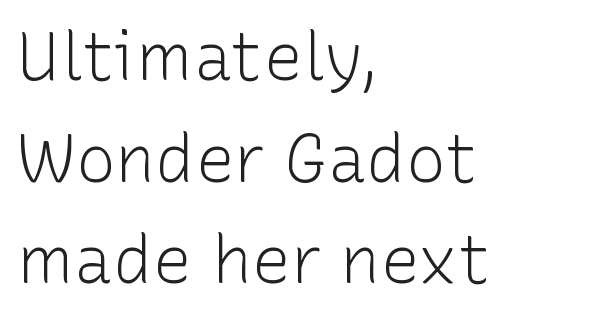
{"serif": "no", "italic": "no", "bold": "no", "weight": "light", "width": "normal", "stroke_contrast": "low", "x_height": "medium", "monospaced": "no", "underline": "no", "align": "left", "line_spacing": "normal", "line_spacing_ratio": 1.54, "letter_spacing": "normal", "letter_spacing_em": 0.0, "glyph_px": 66}
